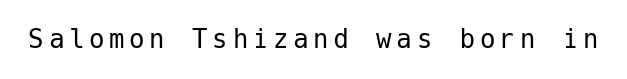
The image shows 31 px regular-weight sans-serif type, upright; set not underlined; low stroke contrast and a medium x-height.
